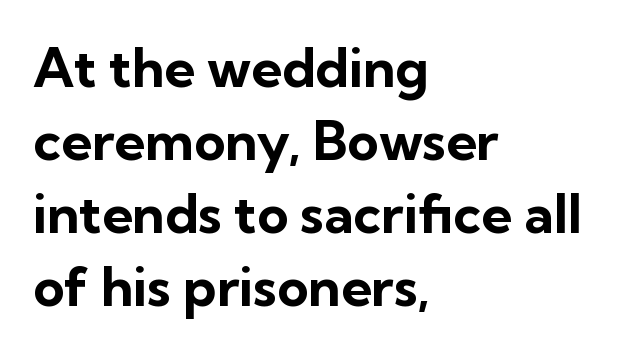
{"serif": "no", "italic": "no", "bold": "yes", "weight": "bold", "width": "normal", "stroke_contrast": "low", "x_height": "medium", "monospaced": "no", "underline": "no", "align": "left", "line_spacing": "normal", "line_spacing_ratio": 1.35, "letter_spacing": "normal", "letter_spacing_em": 0.0, "glyph_px": 54}
